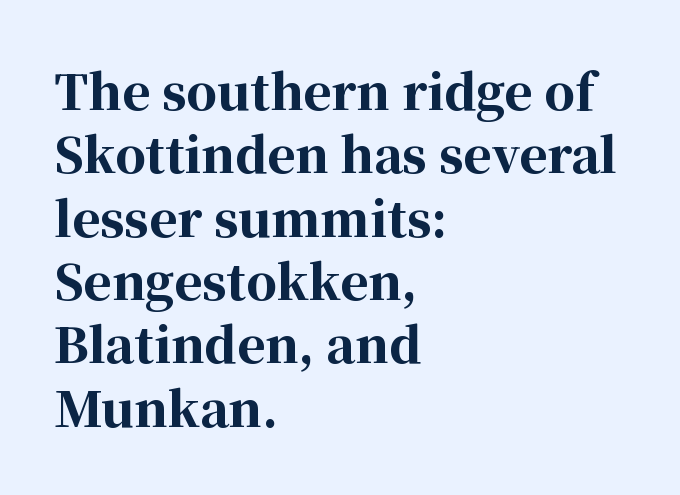
The image shows 48 px bold serif type, upright; set left-aligned, normal line spacing (1.32x), normal letter spacing, not underlined; high stroke contrast and a medium x-height.
